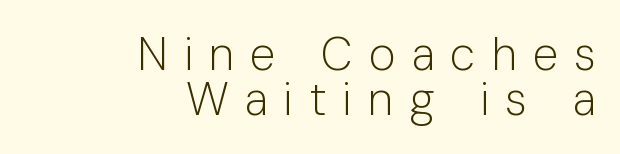
{"serif": "no", "italic": "no", "bold": "no", "weight": "light", "width": "normal", "stroke_contrast": "low", "x_height": "medium", "monospaced": "no", "underline": "no", "align": "right", "line_spacing": "tight", "line_spacing_ratio": 0.97, "letter_spacing": "wide", "letter_spacing_em": 0.35, "glyph_px": 46}
